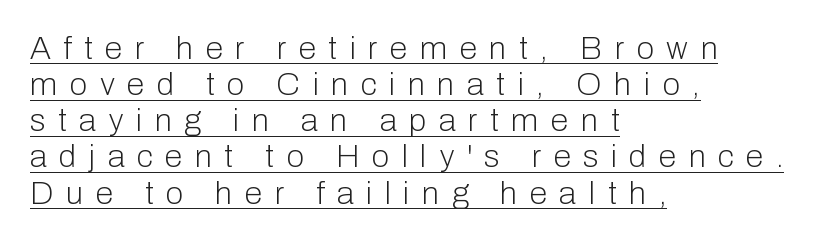
A typesetter would call this leading minimal, almost set solid. Honestly, the letter spacing is so wide it's the main thing you notice. Nothing sits at the stroke ends, so this counts as sans-serif. A classic flush-left, rag-right setting is used for this passage. The face used here is proportionally spaced, like ordinary book or web type. The characters are drawn with everyday or finer stroke widths.
